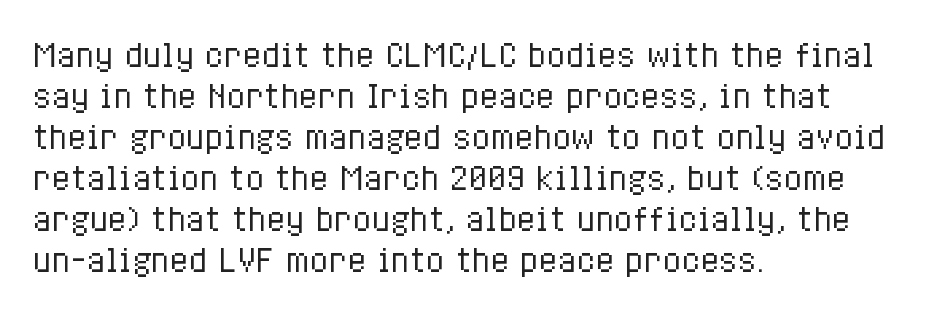
The image shows 31 px regular-weight, condensed type, upright; set left-aligned, normal line spacing (1.32x), normal letter spacing, not underlined; low stroke contrast and a medium x-height.
